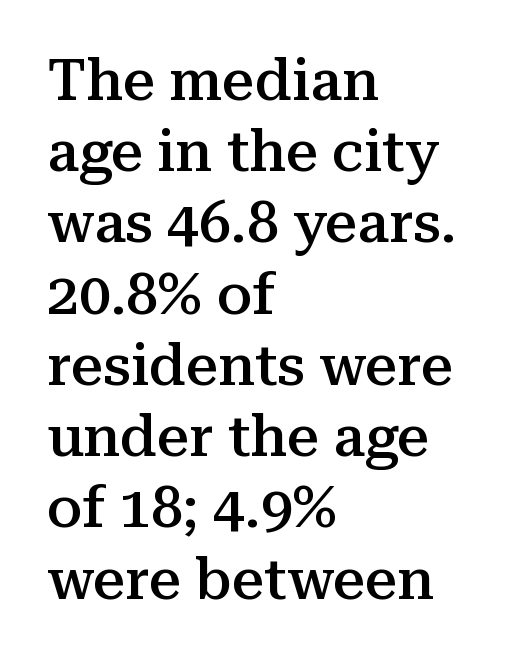
The image shows 57 px semibold serif type, upright; set left-aligned, normal line spacing (1.25x), normal letter spacing, not underlined; medium stroke contrast and a medium x-height.
